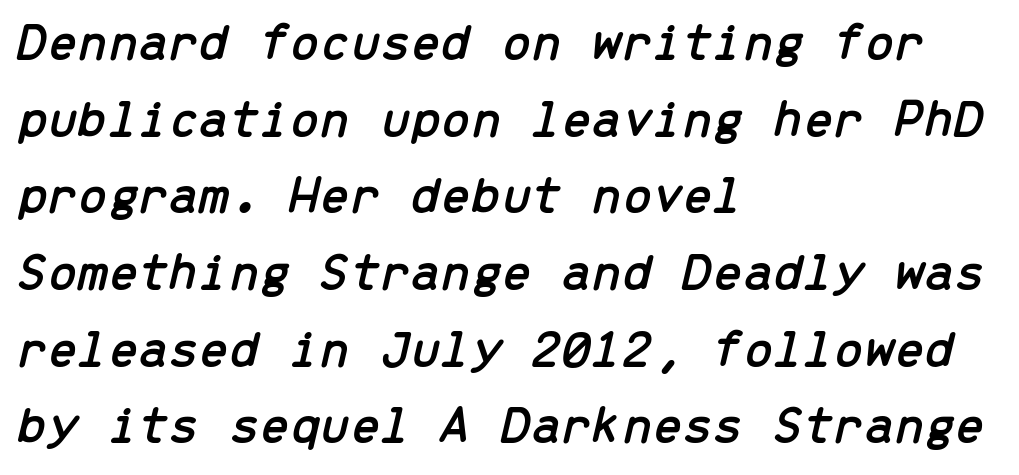
Q: Is the text italic (slanted)? A: Yes, it leans right by about 13 degrees.
Q: Is the text underlined? A: No.
Q: How is the paragraph aligned? A: Left-aligned.
Q: Is the spacing between letters normal or unusually wide? A: Normal.
Q: Is the spacing between lines tight, normal or loose? A: Normal.
Q: Width (condensed, normal, or wide)? A: Normal.
Q: Stroke contrast? A: Low.
Q: x-height? A: Medium.
Q: Monospaced? A: Yes.
